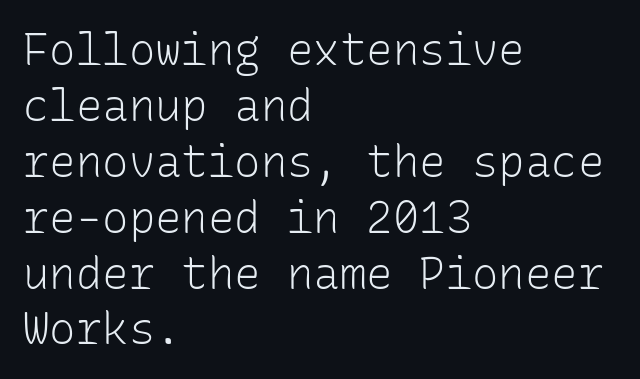
The image shows 44 px light sans-serif type, upright, monospaced; set left-aligned, normal line spacing (1.27x), normal letter spacing, not underlined; low stroke contrast and a medium x-height.
